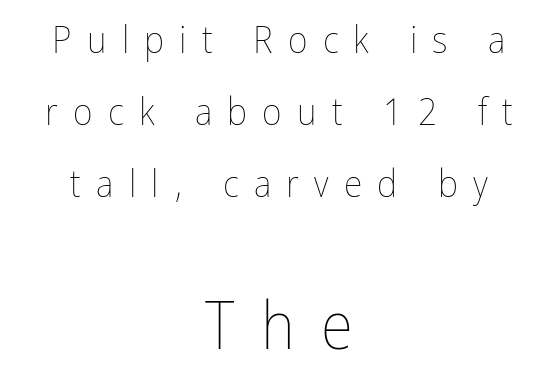
The letters stand straight up with perfectly vertical stems. Letters rest on an invisible, unmarked baseline. Leftover space on each line is divided equally before and after the words. The designer gave the closing block more size than the opening block. Heft: none added — not bold.
